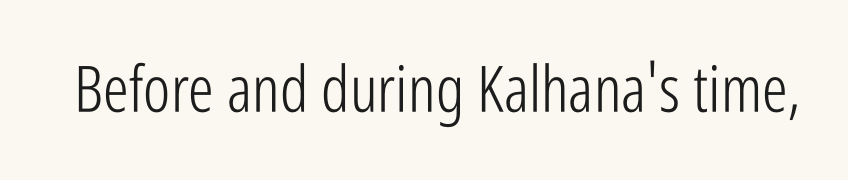
Caption: standard tracking, unaltered. This sample has the flowing, uneven cadence of proportional lettering. This is sans-serif lettering, the kind often seen on screens and signage. Words float on clear page, feet unadorned. The typography opts for an upright posture over an oblique one. Is the type heavy? It reads as light-to-regular instead.
